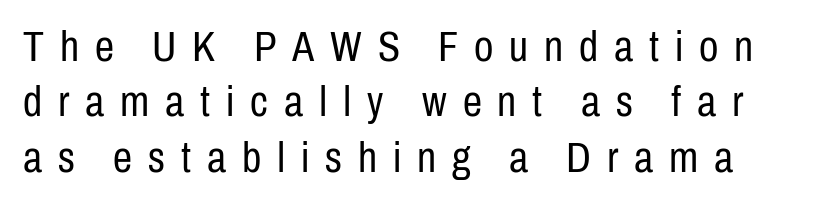
{"serif": "no", "italic": "no", "bold": "no", "weight": "regular", "width": "condensed", "stroke_contrast": "low", "x_height": "medium", "monospaced": "no", "underline": "no", "line_spacing": "normal", "line_spacing_ratio": 1.29, "letter_spacing": "wide", "letter_spacing_em": 0.37, "glyph_px": 43}
